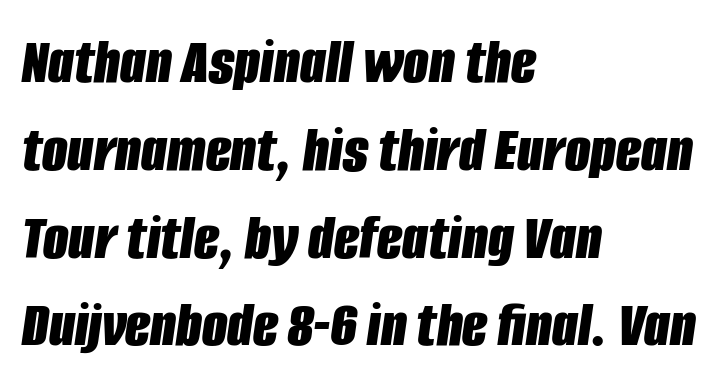
Q: Is the text bold? A: Yes.
Q: Is the text italic (slanted)? A: Yes, it leans right by about 8 degrees.
Q: Is the text underlined? A: No.
Q: How is the paragraph aligned? A: Left-aligned.
Q: Is the spacing between letters normal or unusually wide? A: Normal.
Q: Is the spacing between lines tight, normal or loose? A: Normal.
Q: Width (condensed, normal, or wide)? A: Condensed.
Q: Stroke contrast? A: Low.
Q: x-height? A: Large.
Q: Monospaced? A: No.
